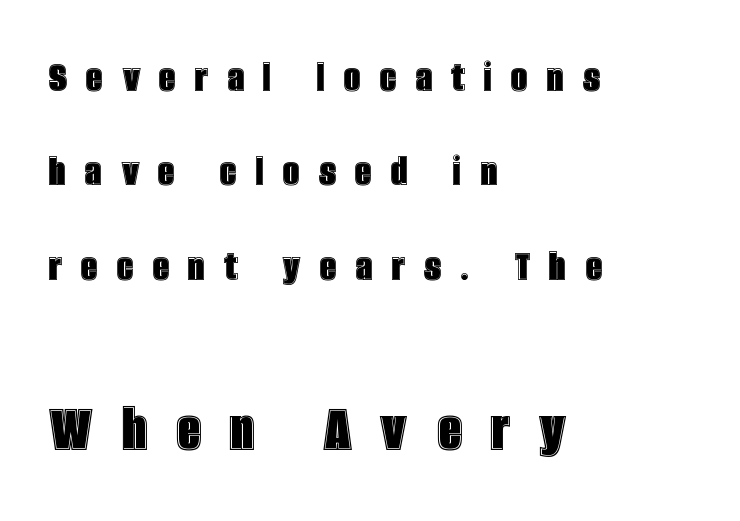
{"italic": "no", "width": "condensed", "x_height": "large", "monospaced": "no", "underline": "no", "align": "left", "line_spacing": "loose", "line_spacing_ratio": 2.05, "letter_spacing": "wide", "letter_spacing_em": 0.42, "larger_block": "second", "size_ratio": 1.5, "glyph_px": 69}
